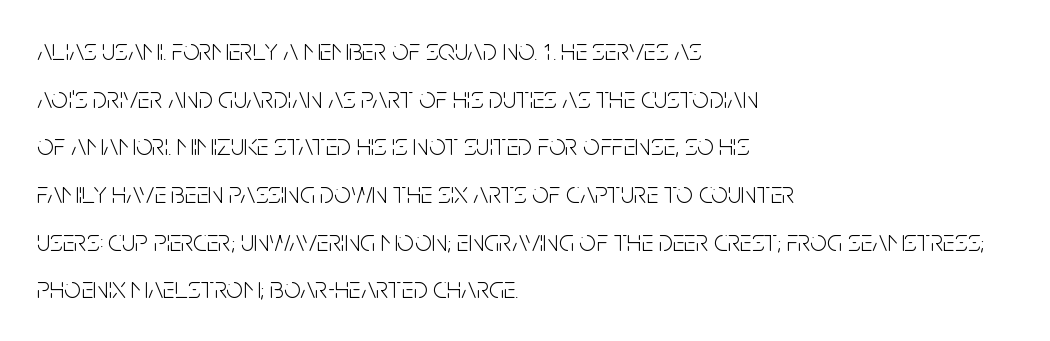
Q: Is the text bold? A: No.
Q: Is the text italic (slanted)? A: No, it is upright.
Q: Is the typeface a serif or a sans-serif typeface? A: Sans-serif.
Q: Is the text underlined? A: No.
Q: How is the paragraph aligned? A: Left-aligned.
Q: Is the spacing between letters normal or unusually wide? A: Normal.
Q: Is the spacing between lines tight, normal or loose? A: Normal.
Q: Width (condensed, normal, or wide)? A: Condensed.
Q: Stroke contrast? A: Low.
Q: x-height? A: Large.
Q: Monospaced? A: No.
